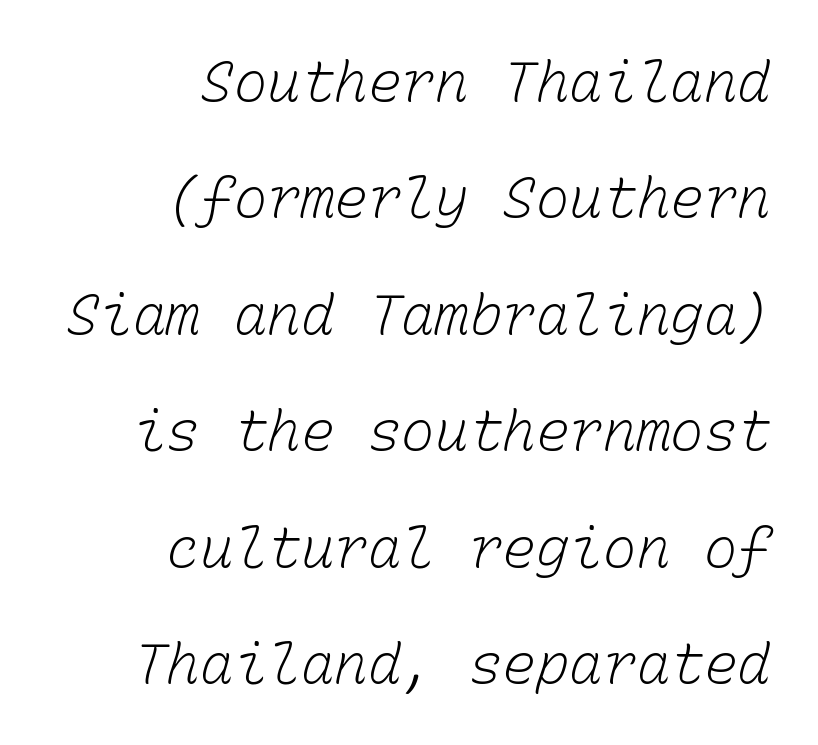
The image shows 56 px light type, monospaced; set right-aligned, loose line spacing (2.08x), normal letter spacing, not underlined; low stroke contrast and a medium x-height.
